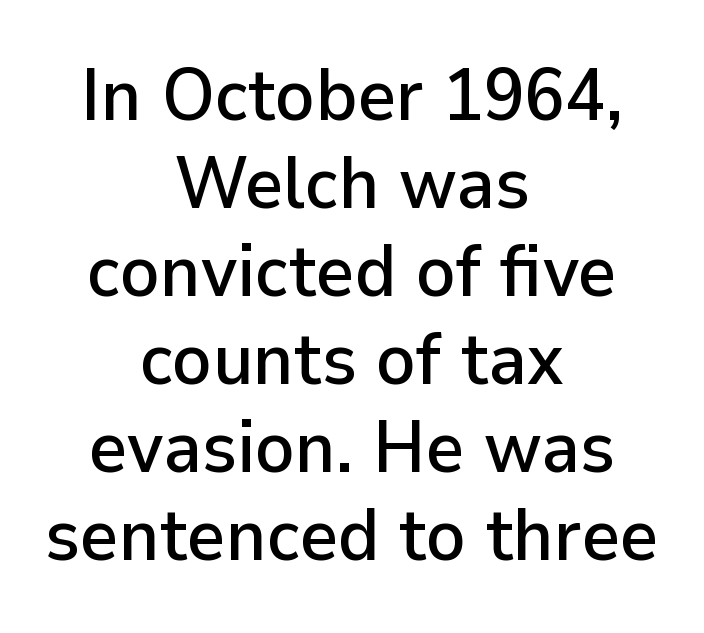
Neither beginnings nor endings align; midpoints do. The face used here is a sans, in the tradition of grotesques and geometrics. The letters sit at their default tracking, neither squeezed nor spread. These lines were composed using upright roman letters. Each letter keeps its own natural width here, so spacing adapts to shape. Any mark beneath the type? The region is blank.
